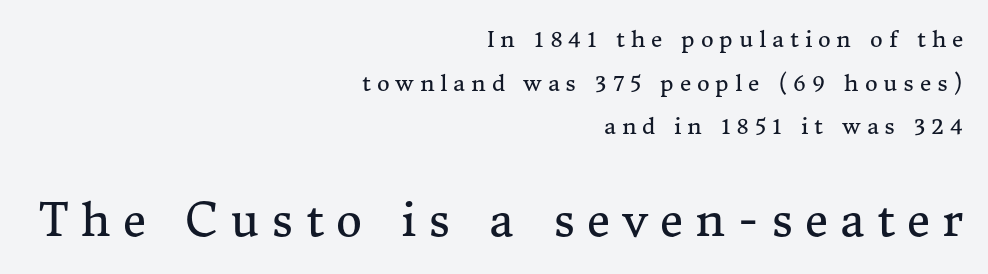
Q: Is the text bold? A: No.
Q: Is the text italic (slanted)? A: No, it is upright.
Q: Is the typeface a serif or a sans-serif typeface? A: Serif.
Q: Is the text underlined? A: No.
Q: How is the paragraph aligned? A: Right-aligned.
Q: Is the spacing between letters normal or unusually wide? A: Unusually wide.
Q: Is the spacing between lines tight, normal or loose? A: Loose.
Q: Which block of text is set in a larger size, the first (top) or the second (bottom)? A: The second (bottom) one.
Q: Width (condensed, normal, or wide)? A: Normal.
Q: Stroke contrast? A: Medium.
Q: x-height? A: Medium.
Q: Monospaced? A: No.
